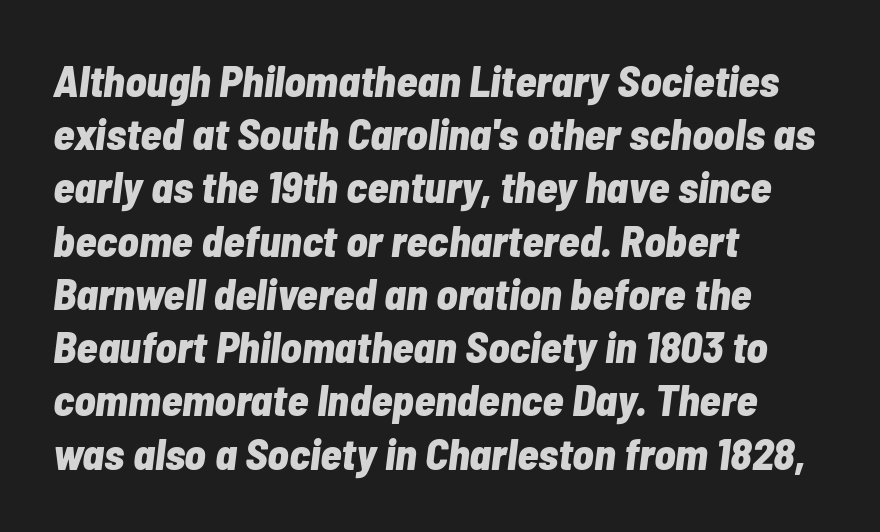
{"italic": "yes", "lean": "right", "slant_degrees": 7, "bold": "yes", "weight": "bold", "width": "condensed", "stroke_contrast": "low", "x_height": "medium", "monospaced": "no", "underline": "no", "align": "left", "line_spacing_ratio": 1.21, "letter_spacing": "normal", "letter_spacing_em": 0.0, "glyph_px": 44}
